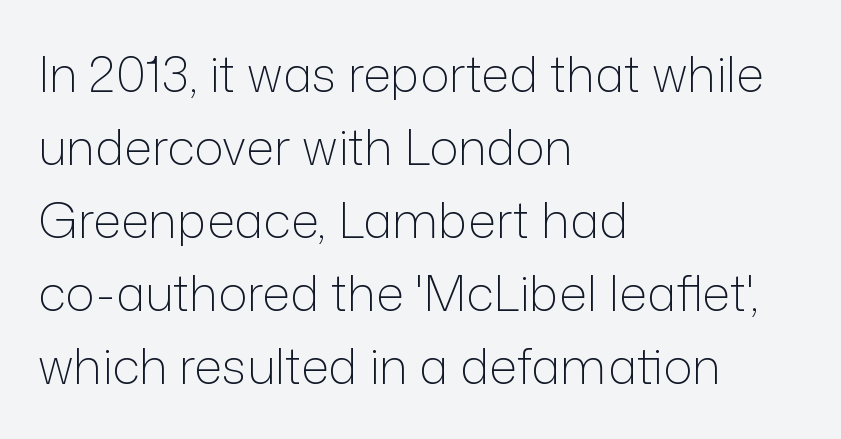
Q: Is the text bold? A: No.
Q: Is the text italic (slanted)? A: No, it is upright.
Q: Is the typeface a serif or a sans-serif typeface? A: Sans-serif.
Q: Is the text underlined? A: No.
Q: How is the paragraph aligned? A: Left-aligned.
Q: Is the spacing between letters normal or unusually wide? A: Normal.
Q: Is the spacing between lines tight, normal or loose? A: Normal.
Q: Width (condensed, normal, or wide)? A: Normal.
Q: Stroke contrast? A: Low.
Q: x-height? A: Medium.
Q: Monospaced? A: No.
